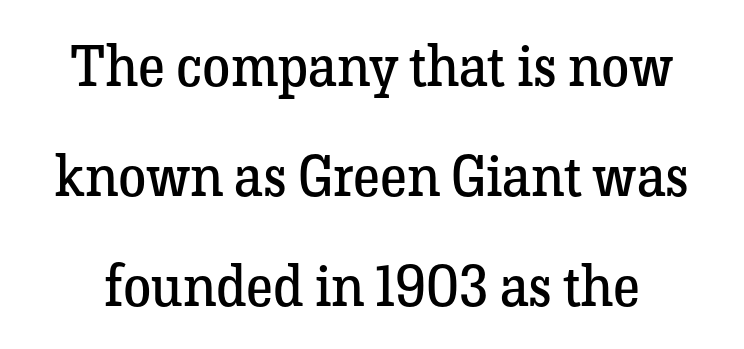
{"serif": "yes", "italic": "no", "bold": "no", "weight": "regular", "width": "normal", "stroke_contrast": "low", "x_height": "medium", "monospaced": "no", "underline": "no", "line_spacing": "loose", "line_spacing_ratio": 1.93, "letter_spacing": "normal", "letter_spacing_em": 0.0, "glyph_px": 57}
